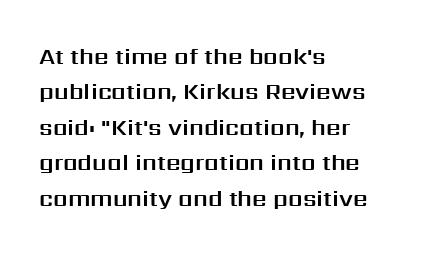
Q: Is the text italic (slanted)? A: No, it is upright.
Q: Is the text underlined? A: No.
Q: How is the paragraph aligned? A: Left-aligned.
Q: Is the spacing between letters normal or unusually wide? A: Normal.
Q: Is the spacing between lines tight, normal or loose? A: Normal.
